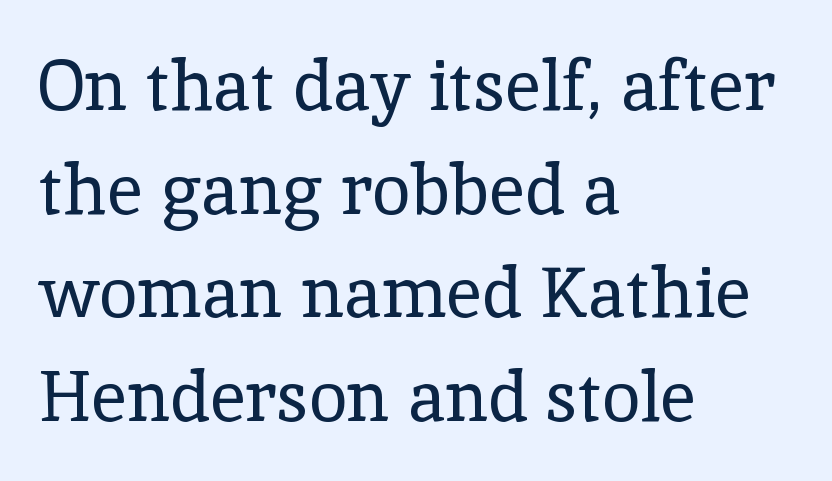
The image shows 70 px regular-weight serif type, upright; set left-aligned, normal line spacing (1.48x), normal letter spacing, not underlined; a medium x-height.
